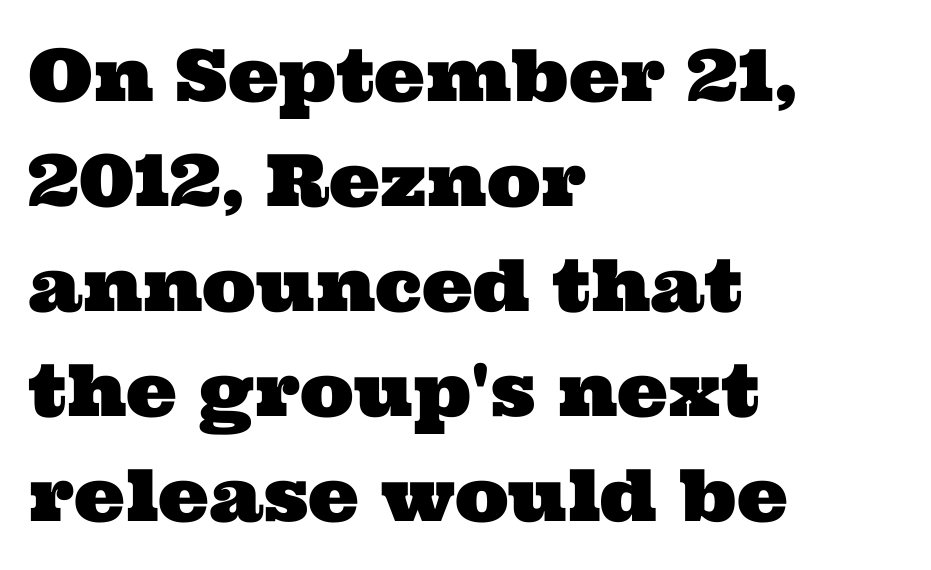
A typesetter would call this zero additional tracking. The paragraph has a hard left edge and a soft right edge. A normal amount of white space separates one row of letters from the next. Descenders hang freely into open space. Classification — serif. Is this a fixed-width face? No — the glyphs have proportional, varying widths.
